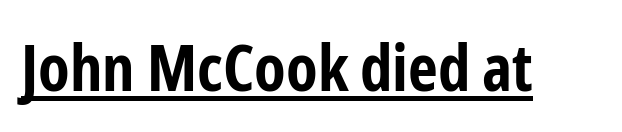
The image shows 65 px bold, condensed sans-serif type, upright; set normal letter spacing, underlined; low stroke contrast and a medium x-height.
